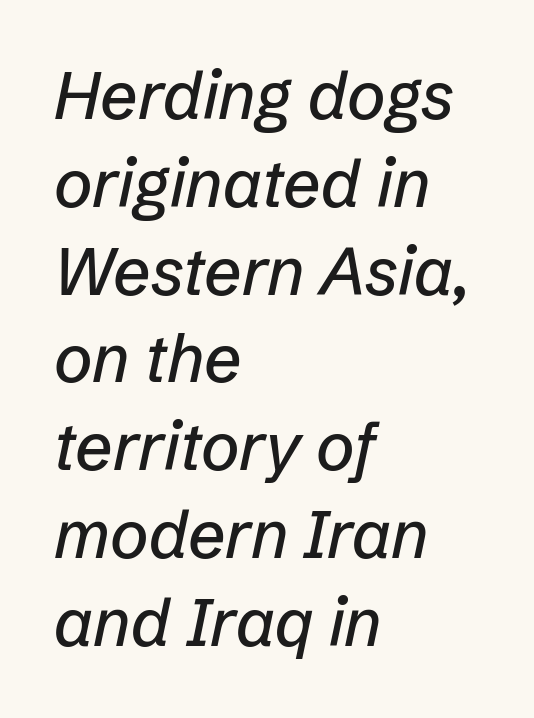
{"italic": "yes", "lean": "right", "slant_degrees": 12, "width": "normal", "stroke_contrast": "low", "x_height": "medium", "monospaced": "no", "underline": "no", "align": "left", "line_spacing": "normal", "line_spacing_ratio": 1.33, "letter_spacing": "normal", "letter_spacing_em": 0.0, "glyph_px": 66}
